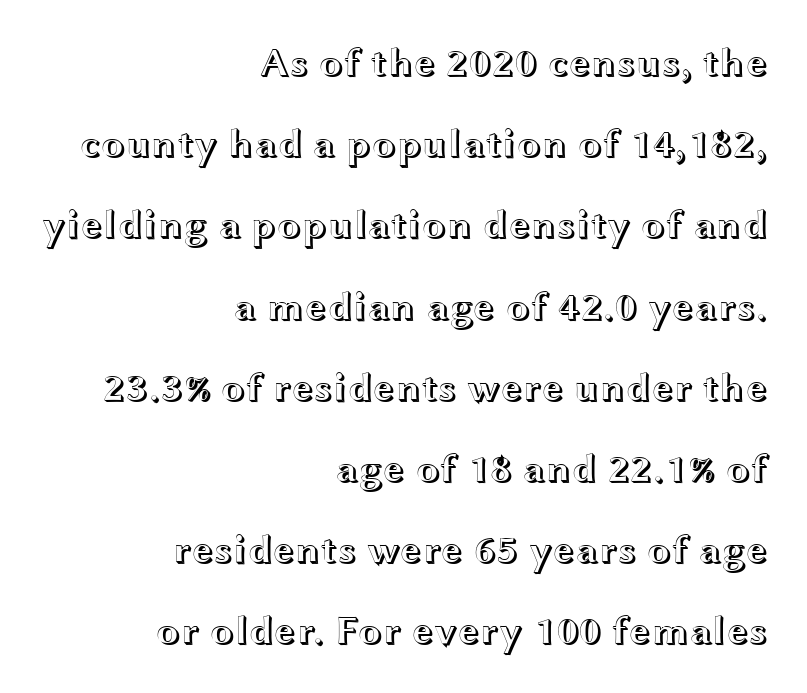
Looks like regular typesetting: each glyph gets only the width it needs. The specimen reads as upright at a glance. Descenders hang freely into open space. Reading down the column, the eye jumps a long way to each next line.
